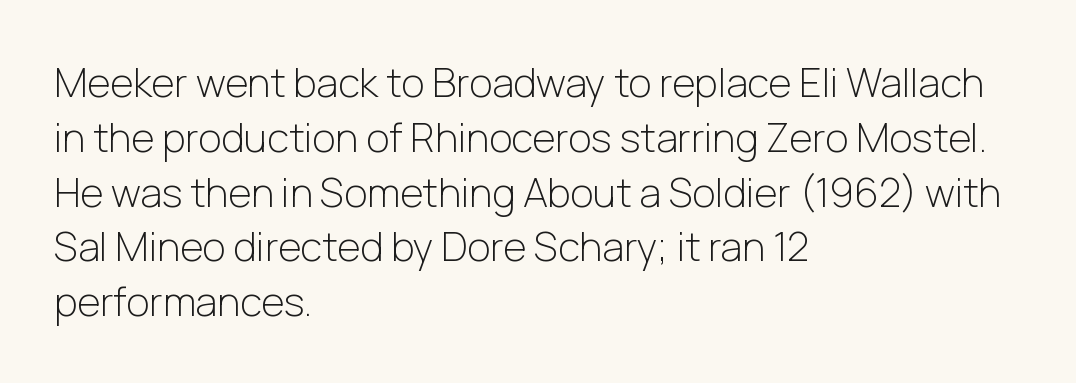
Upright lettering throughout. Unmarked baselines from the first word to the last. Is this a fixed-width face? No — the glyphs have proportional, varying widths. The type is set solid horizontally, with unmodified tracking.
